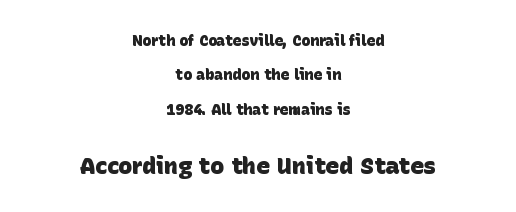
{"bold": "yes", "underline": "no", "align": "center", "line_spacing": "loose", "line_spacing_ratio": 2.29, "letter_spacing": "normal", "letter_spacing_em": 0.0, "larger_block": "second", "size_ratio": 1.53, "glyph_px": 23}
